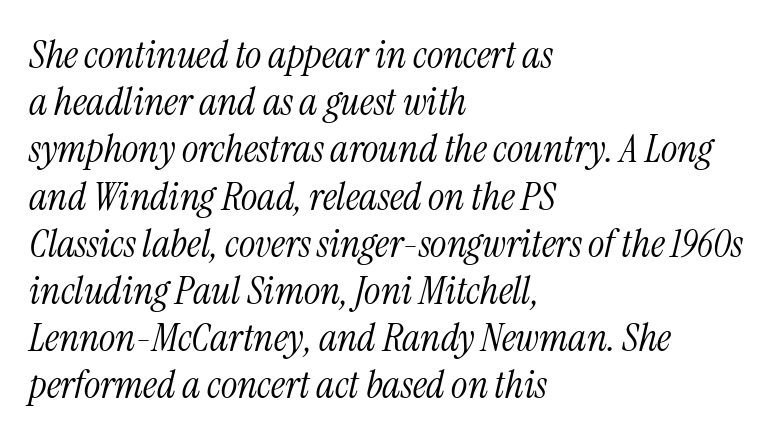
Q: Is the text bold? A: No.
Q: Is the text italic (slanted)? A: Yes, it leans right by about 13 degrees.
Q: Is the typeface a serif or a sans-serif typeface? A: Serif.
Q: Is the text underlined? A: No.
Q: How is the paragraph aligned? A: Left-aligned.
Q: Is the spacing between letters normal or unusually wide? A: Normal.
Q: Width (condensed, normal, or wide)? A: Condensed.
Q: Stroke contrast? A: Medium.
Q: x-height? A: Medium.
Q: Monospaced? A: No.
